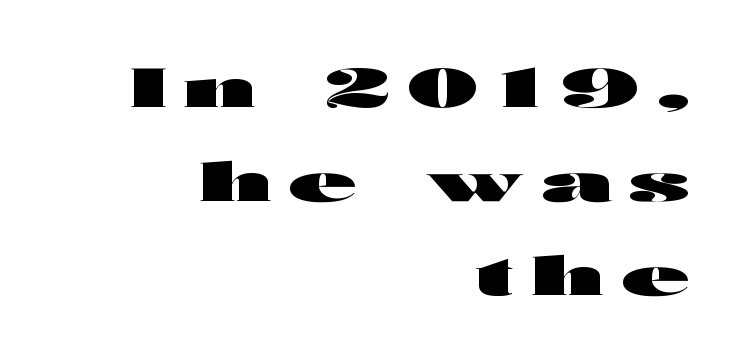
The image shows 55 px heavy, wide sans-serif type, upright; set right-aligned, line spacing 1.71x, unusually wide letter spacing (+0.33 em), not underlined; high stroke contrast and a medium x-height.
